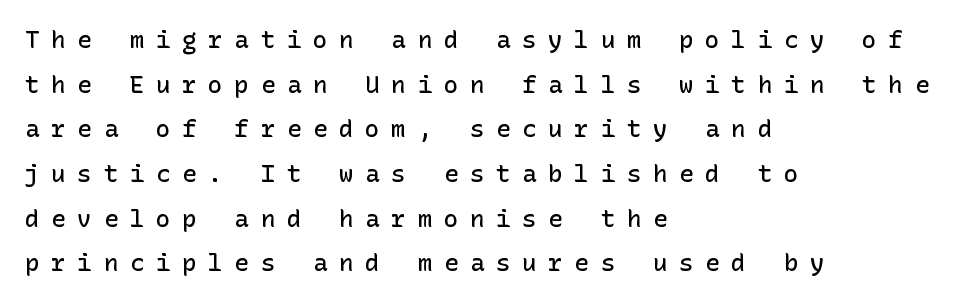
Q: Is the text bold? A: Semi-bold.
Q: Is the text italic (slanted)? A: No, it is upright.
Q: Is the text underlined? A: No.
Q: How is the paragraph aligned? A: Left-aligned.
Q: Is the spacing between letters normal or unusually wide? A: Unusually wide.
